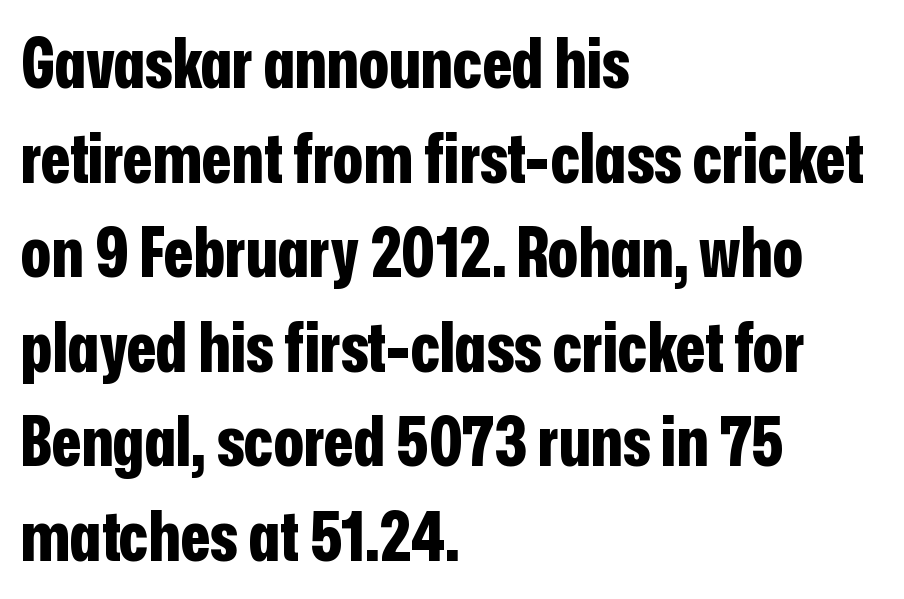
This rendering features lettering with no underline. In terms of leading, this rendering sits right in the middle. You can tell from the bare stems that sans-serif type was used. Is the letter spacing exaggerated? No — it looks like the ordinary default.
